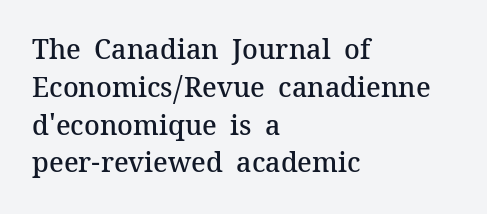
Q: Is the text bold? A: Semi-bold.
Q: Is the text italic (slanted)? A: No, it is upright.
Q: Is the text underlined? A: No.
Q: How is the paragraph aligned? A: Left-aligned.
Q: Is the spacing between letters normal or unusually wide? A: Normal.
Q: Is the spacing between lines tight, normal or loose? A: Normal.
